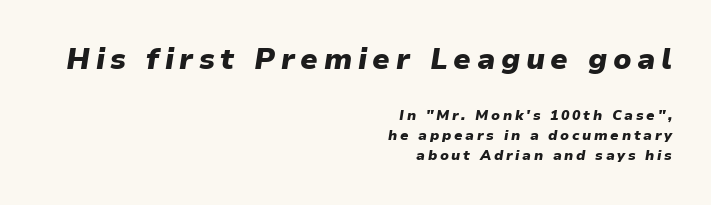
Q: Is the text bold? A: Yes.
Q: Is the text italic (slanted)? A: Yes, it leans right by about 9 degrees.
Q: Is the text underlined? A: No.
Q: How is the paragraph aligned? A: Right-aligned.
Q: Is the spacing between lines tight, normal or loose? A: Normal.
Q: Which block of text is set in a larger size, the first (top) or the second (bottom)? A: The first (top) one.
Q: Width (condensed, normal, or wide)? A: Normal.
Q: Stroke contrast? A: Low.
Q: x-height? A: Medium.
Q: Monospaced? A: No.
